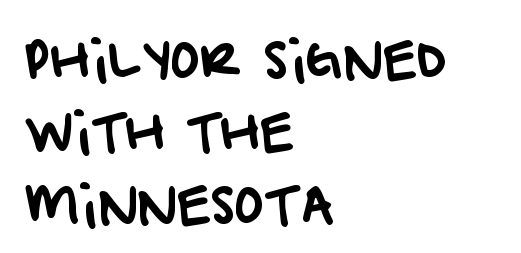
Q: Is the typeface a serif or a sans-serif typeface? A: Sans-serif.
Q: Is the text underlined? A: No.
Q: How is the paragraph aligned? A: Left-aligned.
Q: Is the spacing between letters normal or unusually wide? A: Normal.
Q: Is the spacing between lines tight, normal or loose? A: Normal.
Q: Width (condensed, normal, or wide)? A: Normal.
Q: Stroke contrast? A: Low.
Q: x-height? A: Large.
Q: Monospaced? A: No.
